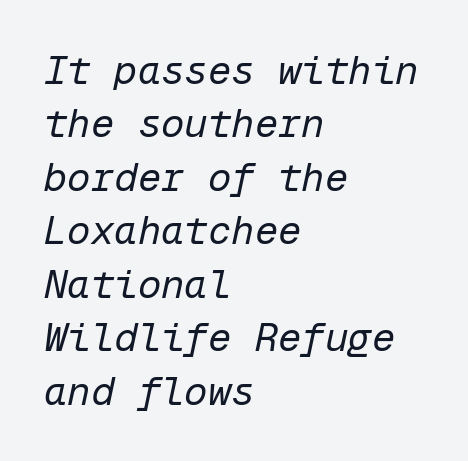
The image shows 39 px regular-weight type, italic (leaning right), monospaced; set left-aligned, normal line spacing (1.37x), normal letter spacing, not underlined; low stroke contrast and a medium x-height.
